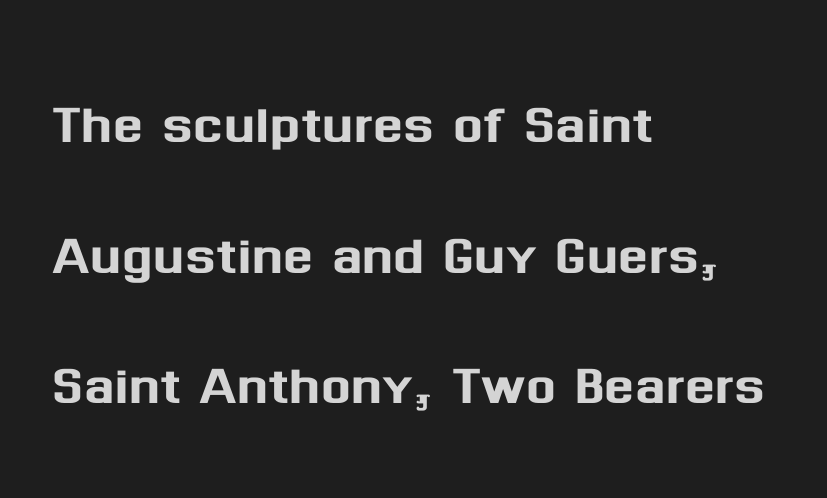
{"serif": "no", "italic": "no", "width": "normal", "stroke_contrast": "medium", "x_height": "medium", "monospaced": "no", "underline": "no", "align": "left", "line_spacing_ratio": 1.84, "letter_spacing": "normal", "letter_spacing_em": 0.0, "glyph_px": 71}
